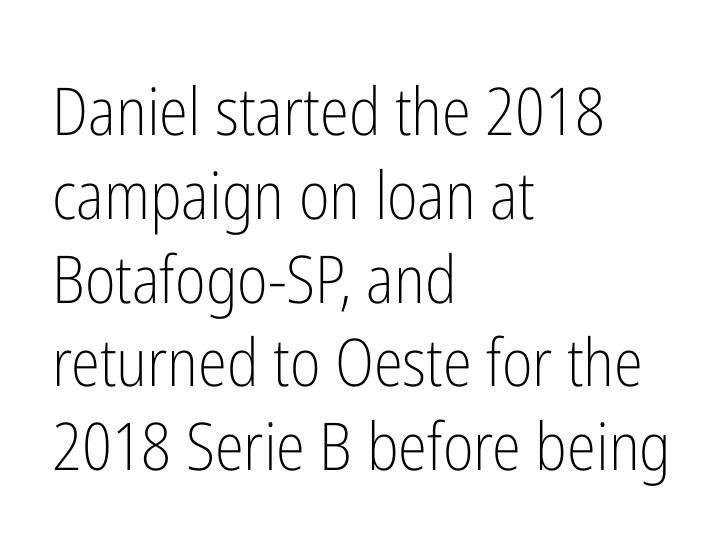
{"serif": "no", "italic": "no", "bold": "no", "weight": "light", "width": "condensed", "stroke_contrast": "low", "x_height": "medium", "monospaced": "no", "underline": "no", "align": "left", "line_spacing": "normal", "line_spacing_ratio": 1.27, "letter_spacing": "normal", "letter_spacing_em": 0.0, "glyph_px": 66}
